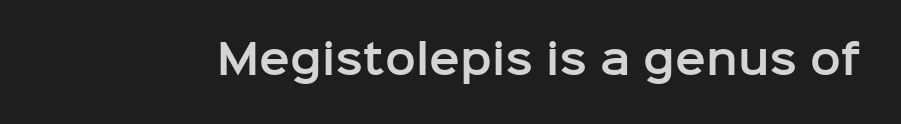
{"serif": "no", "italic": "no", "width": "normal", "stroke_contrast": "low", "x_height": "medium", "monospaced": "no", "underline": "no", "letter_spacing": "normal", "letter_spacing_em": 0.0, "glyph_px": 41}
